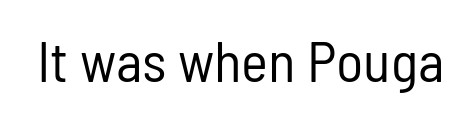
Q: Is the text bold? A: No.
Q: Is the text italic (slanted)? A: No, it is upright.
Q: Is the typeface a serif or a sans-serif typeface? A: Sans-serif.
Q: Is the text underlined? A: No.
Q: Is the spacing between letters normal or unusually wide? A: Normal.
Q: Width (condensed, normal, or wide)? A: Condensed.
Q: Stroke contrast? A: Low.
Q: x-height? A: Medium.
Q: Monospaced? A: No.
